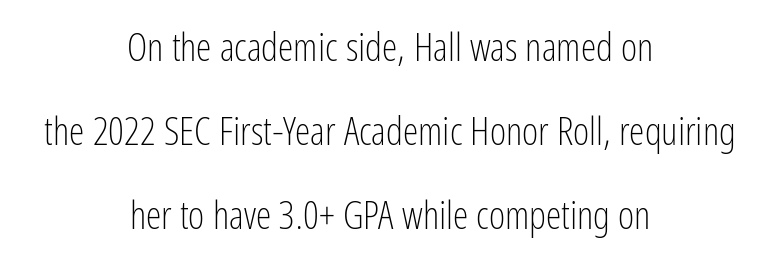
{"serif": "no", "italic": "no", "bold": "no", "weight": "light", "width": "condensed", "stroke_contrast": "low", "x_height": "medium", "monospaced": "no", "underline": "no", "align": "center", "line_spacing": "loose", "line_spacing_ratio": 2.16, "letter_spacing": "normal", "letter_spacing_em": 0.0, "glyph_px": 39}
